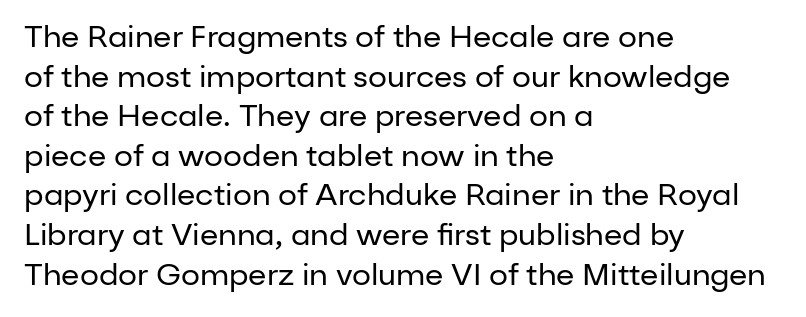
Q: Is the text bold? A: No.
Q: Is the text italic (slanted)? A: No, it is upright.
Q: Is the typeface a serif or a sans-serif typeface? A: Sans-serif.
Q: Is the text underlined? A: No.
Q: How is the paragraph aligned? A: Left-aligned.
Q: Is the spacing between letters normal or unusually wide? A: Normal.
Q: Is the spacing between lines tight, normal or loose? A: Normal.
Q: Width (condensed, normal, or wide)? A: Normal.
Q: Stroke contrast? A: Low.
Q: x-height? A: Medium.
Q: Monospaced? A: No.
